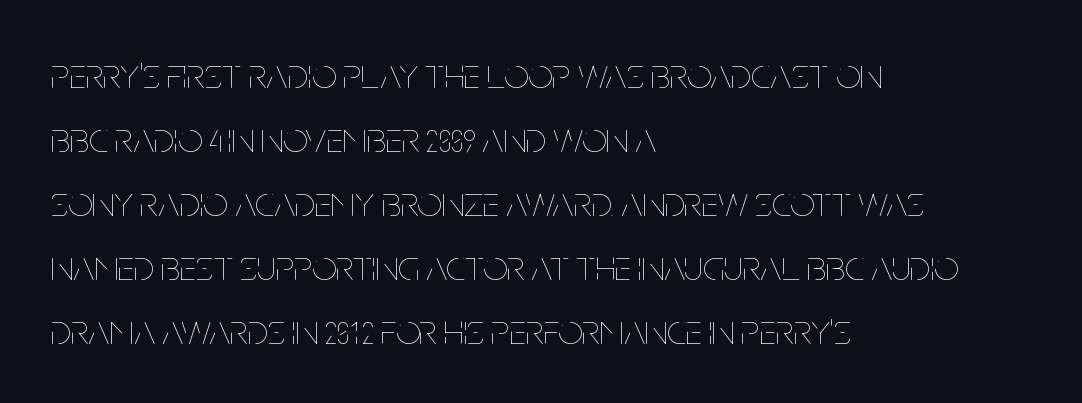
Q: Is the text bold? A: No.
Q: Is the text italic (slanted)? A: No, it is upright.
Q: Is the text underlined? A: No.
Q: How is the paragraph aligned? A: Left-aligned.
Q: Is the spacing between letters normal or unusually wide? A: Normal.
Q: Is the spacing between lines tight, normal or loose? A: Normal.
Q: Width (condensed, normal, or wide)? A: Condensed.
Q: Stroke contrast? A: Low.
Q: x-height? A: Large.
Q: Monospaced? A: No.
